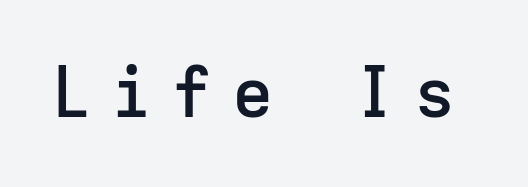
Its strokes are somewhat broadened, the hallmark of semibold type. Posture: upright roman. A typesetter would call this monospace, since all characters share one set width. To sum up the face: it is a sans, with no serifs. The passage shown is not underscored anywhere. Tracking here is generous; glyphs stand well apart from one another.
